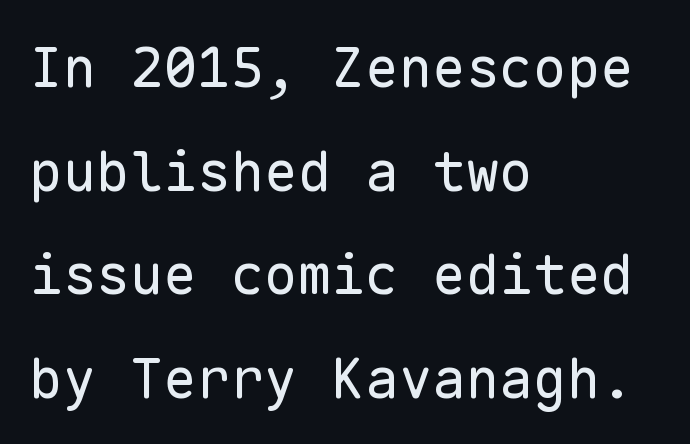
Q: Is the text bold? A: No.
Q: Is the text italic (slanted)? A: No, it is upright.
Q: Is the typeface a serif or a sans-serif typeface? A: Sans-serif.
Q: Is the text underlined? A: No.
Q: How is the paragraph aligned? A: Left-aligned.
Q: Is the spacing between letters normal or unusually wide? A: Normal.
Q: Width (condensed, normal, or wide)? A: Normal.
Q: Stroke contrast? A: Low.
Q: x-height? A: Medium.
Q: Monospaced? A: Yes.
